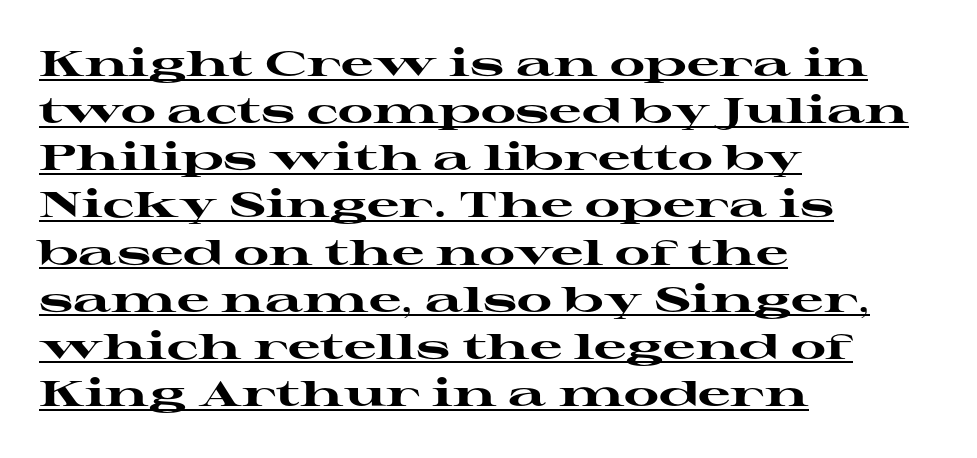
Q: Is the text bold? A: Yes.
Q: Is the text italic (slanted)? A: No, it is upright.
Q: Is the typeface a serif or a sans-serif typeface? A: Serif.
Q: Is the text underlined? A: Yes.
Q: How is the paragraph aligned? A: Left-aligned.
Q: Is the spacing between letters normal or unusually wide? A: Normal.
Q: Is the spacing between lines tight, normal or loose? A: Normal.
Q: Width (condensed, normal, or wide)? A: Wide.
Q: Stroke contrast? A: High.
Q: x-height? A: Medium.
Q: Monospaced? A: No.
